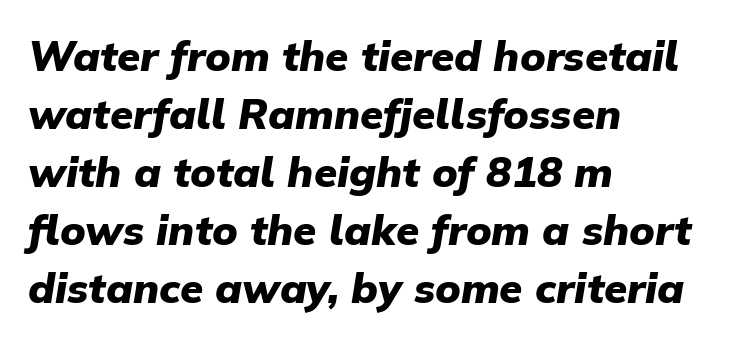
Q: Is the text bold? A: Yes.
Q: Is the text italic (slanted)? A: Yes, it leans right by about 9 degrees.
Q: Is the text underlined? A: No.
Q: How is the paragraph aligned? A: Left-aligned.
Q: Is the spacing between letters normal or unusually wide? A: Normal.
Q: Is the spacing between lines tight, normal or loose? A: Normal.
Q: Width (condensed, normal, or wide)? A: Normal.
Q: Stroke contrast? A: Low.
Q: x-height? A: Medium.
Q: Monospaced? A: No.
